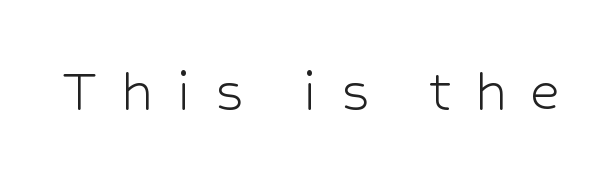
The foot of each line stays bare and open. The characters display no serif detailing; their extremities are plain. The letters advance in unequal steps, a hallmark of proportional type. This is not heavy type; no bold has been used. Upright lettering throughout. Look at the tracking — it's clearly loosened, letters drifting apart.
